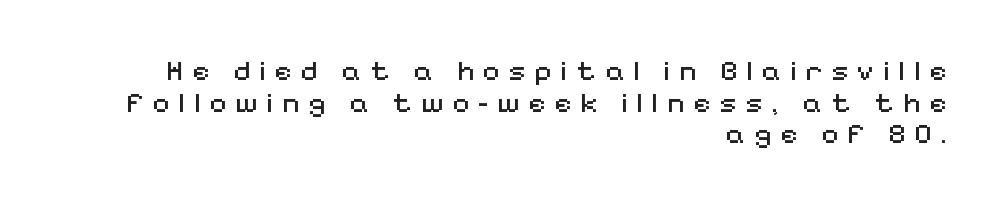
{"serif": "no", "italic": "no", "bold": "no", "weight": "regular", "width": "normal", "stroke_contrast": "medium", "x_height": "medium", "monospaced": "no", "underline": "no", "align": "right", "line_spacing": "tight", "line_spacing_ratio": 1.09, "letter_spacing": "wide", "letter_spacing_em": 0.31, "glyph_px": 29}
